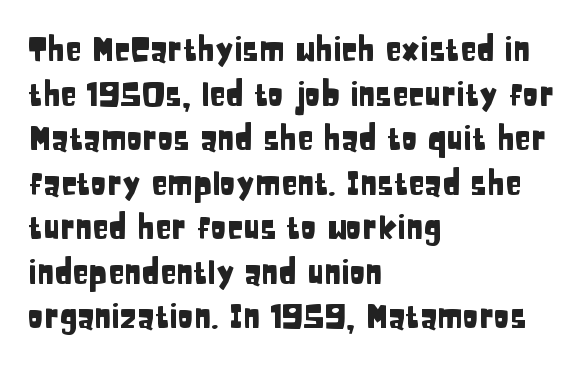
Q: Is the text italic (slanted)? A: No, it is upright.
Q: Is the typeface a serif or a sans-serif typeface? A: Sans-serif.
Q: Is the text underlined? A: No.
Q: How is the paragraph aligned? A: Left-aligned.
Q: Is the spacing between letters normal or unusually wide? A: Normal.
Q: Is the spacing between lines tight, normal or loose? A: Normal.
Q: Width (condensed, normal, or wide)? A: Condensed.
Q: Stroke contrast? A: Low.
Q: x-height? A: Large.
Q: Monospaced? A: No.
